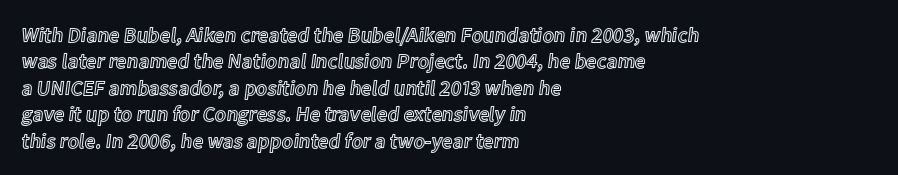
Q: Is the text italic (slanted)? A: Yes.
Q: Is the text underlined? A: No.
Q: How is the paragraph aligned? A: Left-aligned.
Q: Is the spacing between letters normal or unusually wide? A: Normal.
Q: Is the spacing between lines tight, normal or loose? A: Normal.
